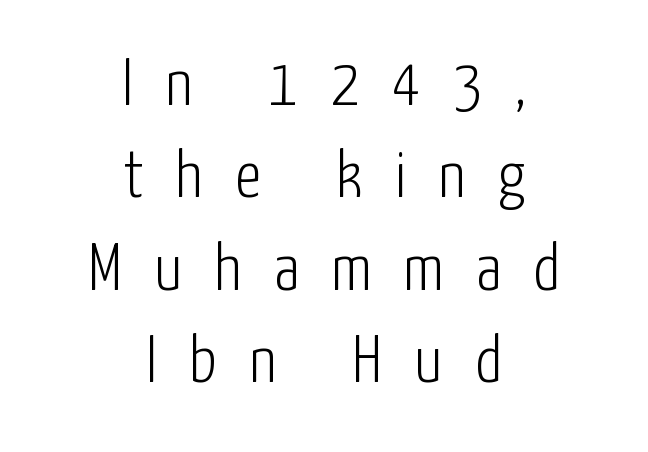
The font sits on the lighter half of the weight spectrum, regular included. The gap between lines stays unmarked. The typesetter chose a symmetrical, centered arrangement here. Do the characters align in a grid? No, the font is proportional. The rendering inserts visible extra space after every character.
